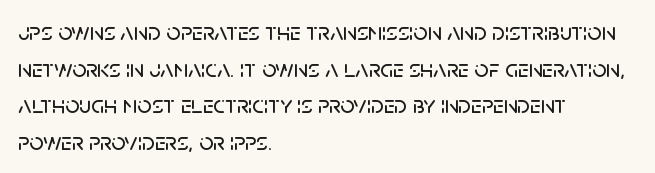
{"italic": "no", "underline": "no", "align": "left", "line_spacing": "normal", "line_spacing_ratio": 1.47, "letter_spacing": "normal", "letter_spacing_em": 0.0, "glyph_px": 25}
